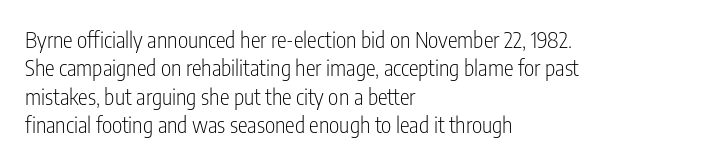
The image shows 22 px text type, upright; set left-aligned, normal line spacing (1.29x), normal letter spacing, not underlined.
